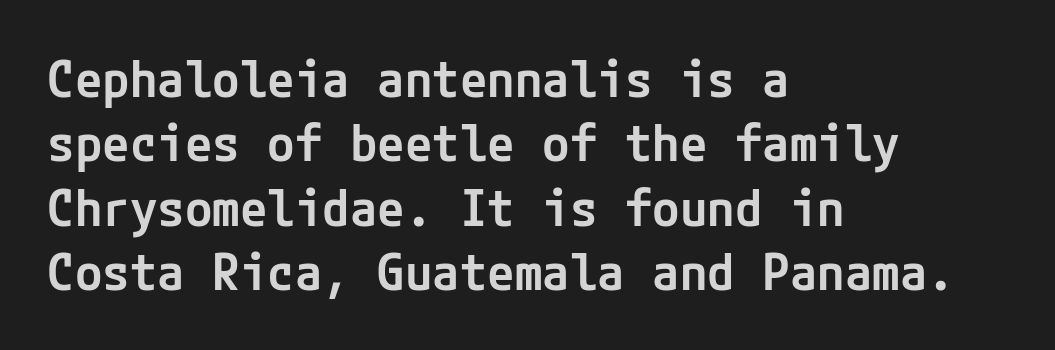
The image shows 50 px semibold sans-serif type, upright; set left-aligned, normal line spacing (1.29x), normal letter spacing, not underlined; low stroke contrast and a medium x-height.
